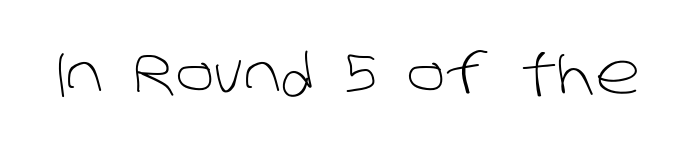
The font family rendered here belongs to the sans-serif group. Each word holds together tightly as a unit, with standard inter-letter gaps. The space directly below the letters is spotless. Is this a fixed-width face? No — the glyphs have proportional, varying widths. Bold? No — there's no thickening of the strokes.
